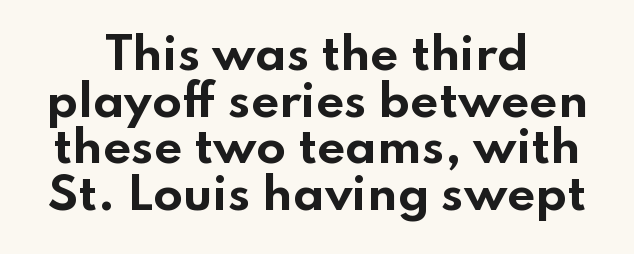
{"serif": "no", "italic": "no", "bold": "yes", "weight": "bold", "width": "wide", "stroke_contrast": "low", "x_height": "small", "monospaced": "no", "underline": "no", "align": "center", "line_spacing": "tight", "line_spacing_ratio": 1.06, "letter_spacing": "normal", "letter_spacing_em": 0.0, "glyph_px": 44}
